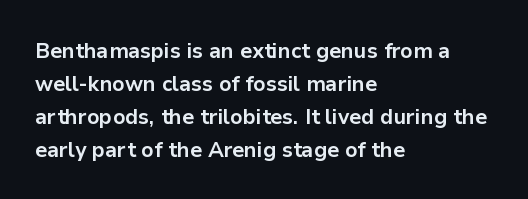
Q: Is the text bold? A: Yes.
Q: Is the text italic (slanted)? A: No, it is upright.
Q: Is the text underlined? A: No.
Q: How is the paragraph aligned? A: Left-aligned.
Q: Is the spacing between letters normal or unusually wide? A: Normal.
Q: Is the spacing between lines tight, normal or loose? A: Normal.
